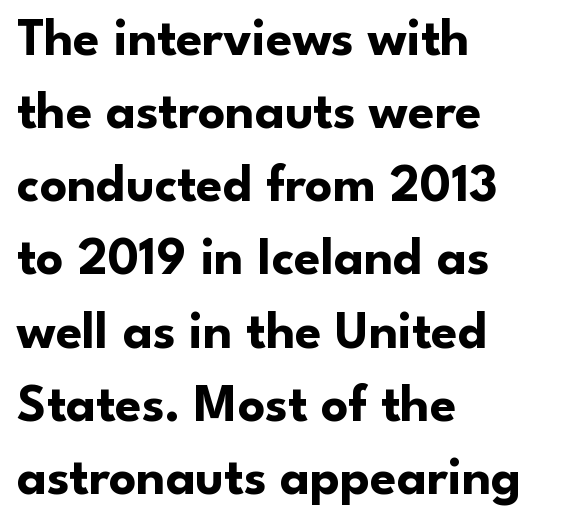
The text was rendered using a sans face with plain stroke endings. Ordinary non-slanted type is in use. Compared with typical paragraphs, the rows here are spaced about the same. Pretty heavy lettering here — definitely bold. A typesetter would call this proportional, since set widths differ per character. Standard letterfit; no display-style spreading of the glyphs.
